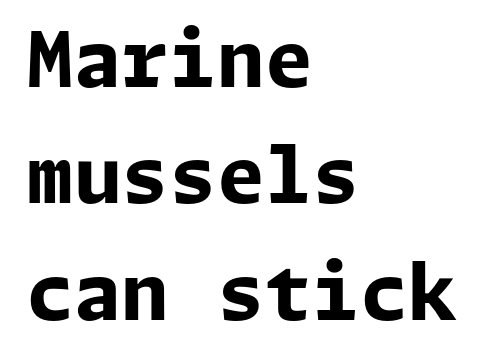
The image shows 77 px bold sans-serif type, upright; set left-aligned, normal line spacing (1.51x), normal letter spacing, not underlined; low stroke contrast and a medium x-height.
